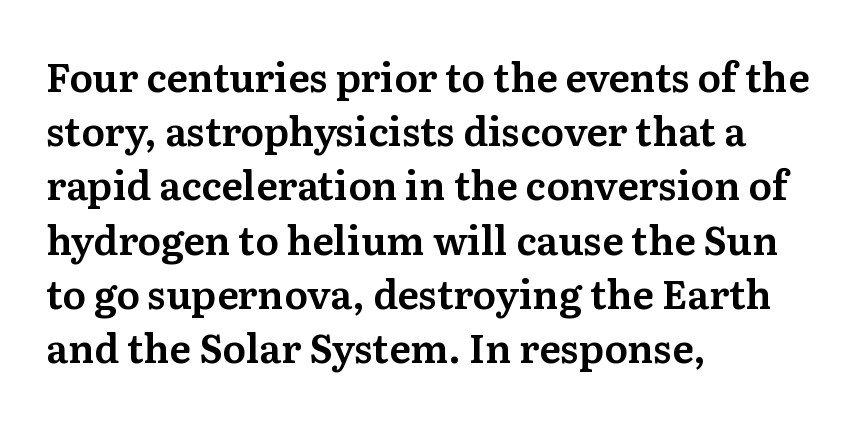
Q: Is the text italic (slanted)? A: No, it is upright.
Q: Is the typeface a serif or a sans-serif typeface? A: Serif.
Q: Is the text underlined? A: No.
Q: How is the paragraph aligned? A: Left-aligned.
Q: Is the spacing between letters normal or unusually wide? A: Normal.
Q: Is the spacing between lines tight, normal or loose? A: Normal.
Q: Width (condensed, normal, or wide)? A: Normal.
Q: Stroke contrast? A: Medium.
Q: x-height? A: Medium.
Q: Monospaced? A: No.
